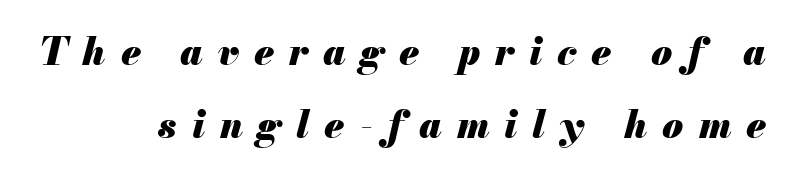
The face used here is proportionally spaced, like ordinary book or web type. The passage shown is not underscored anywhere. The line-height multiplier appears high, well above default. Emphasis by weight is at full strength: bold.
